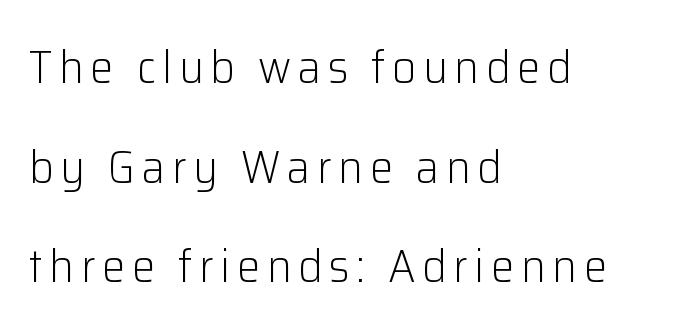
The image shows 47 px light sans-serif type, upright; set left-aligned, loose line spacing (2.12x), not underlined; low stroke contrast and a medium x-height.
